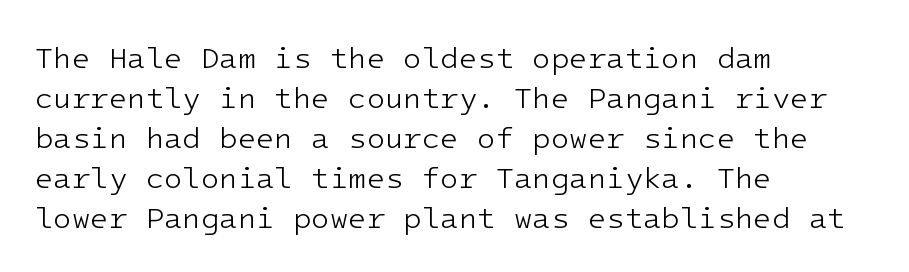
Q: Is the text bold? A: No.
Q: Is the text italic (slanted)? A: No, it is upright.
Q: Is the typeface a serif or a sans-serif typeface? A: Sans-serif.
Q: Is the text underlined? A: No.
Q: How is the paragraph aligned? A: Left-aligned.
Q: Is the spacing between letters normal or unusually wide? A: Normal.
Q: Is the spacing between lines tight, normal or loose? A: Normal.
Q: Width (condensed, normal, or wide)? A: Normal.
Q: Stroke contrast? A: Low.
Q: x-height? A: Medium.
Q: Monospaced? A: Yes.
